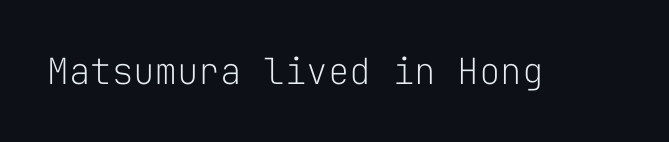
{"serif": "no", "italic": "no", "bold": "no", "weight": "light", "width": "normal", "stroke_contrast": "low", "x_height": "medium", "monospaced": "yes", "underline": "no", "letter_spacing": "normal", "letter_spacing_em": 0.0, "glyph_px": 36}
